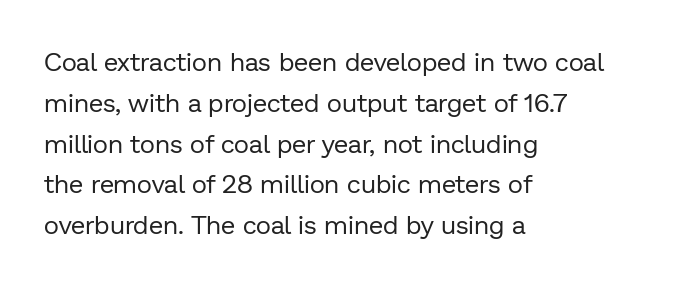
{"italic": "no", "bold": "no", "underline": "no", "align": "left", "line_spacing": "normal", "line_spacing_ratio": 1.57, "letter_spacing": "normal", "letter_spacing_em": 0.0, "glyph_px": 26}
